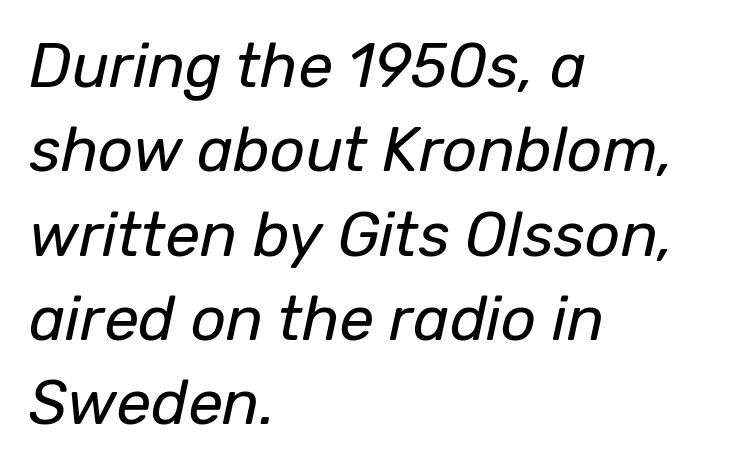
The image shows 62 px regular-weight type, italic (leaning right); set left-aligned, normal line spacing (1.36x), normal letter spacing, not underlined; low stroke contrast and a medium x-height.
